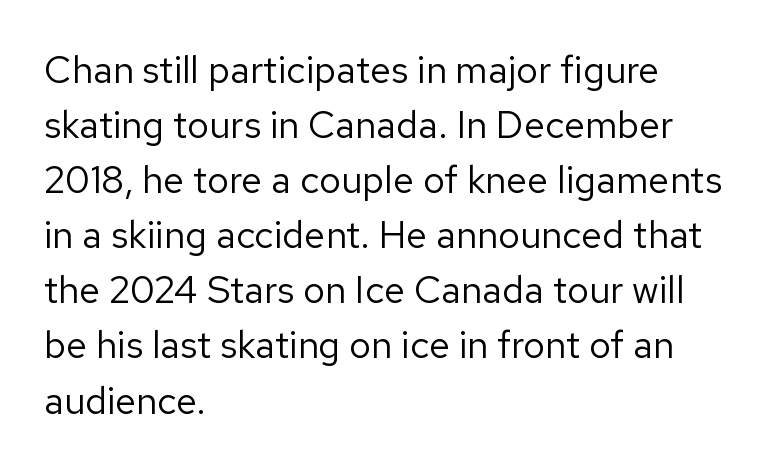
Q: Is the text bold? A: No.
Q: Is the text italic (slanted)? A: No, it is upright.
Q: Is the typeface a serif or a sans-serif typeface? A: Sans-serif.
Q: Is the text underlined? A: No.
Q: How is the paragraph aligned? A: Left-aligned.
Q: Is the spacing between letters normal or unusually wide? A: Normal.
Q: Is the spacing between lines tight, normal or loose? A: Normal.
Q: Width (condensed, normal, or wide)? A: Normal.
Q: Stroke contrast? A: Low.
Q: x-height? A: Medium.
Q: Monospaced? A: No.
